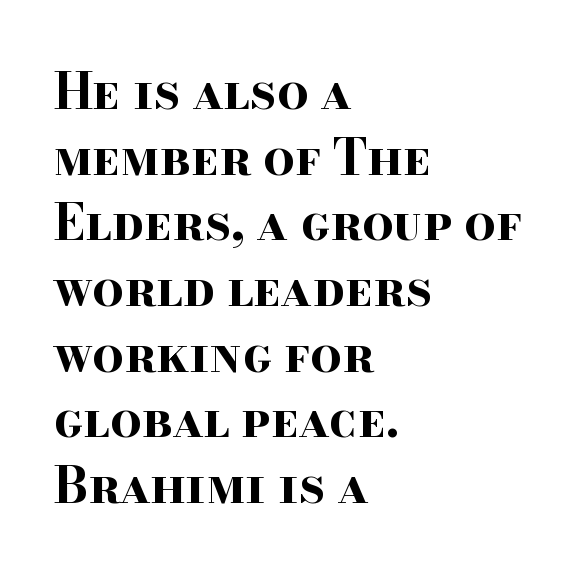
Q: Is the text bold? A: Yes.
Q: Is the text italic (slanted)? A: No, it is upright.
Q: Is the typeface a serif or a sans-serif typeface? A: Serif.
Q: Is the text underlined? A: No.
Q: How is the paragraph aligned? A: Left-aligned.
Q: Is the spacing between letters normal or unusually wide? A: Normal.
Q: Is the spacing between lines tight, normal or loose? A: Normal.
Q: Width (condensed, normal, or wide)? A: Wide.
Q: Stroke contrast? A: High.
Q: x-height? A: Small.
Q: Monospaced? A: No.
